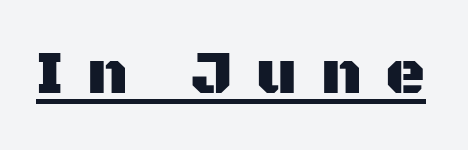
Q: Is the text italic (slanted)? A: No, it is upright.
Q: Is the typeface a serif or a sans-serif typeface? A: Sans-serif.
Q: Is the text underlined? A: Yes.
Q: Is the spacing between letters normal or unusually wide? A: Unusually wide.
Q: Width (condensed, normal, or wide)? A: Normal.
Q: Stroke contrast? A: Medium.
Q: x-height? A: Large.
Q: Monospaced? A: No.
